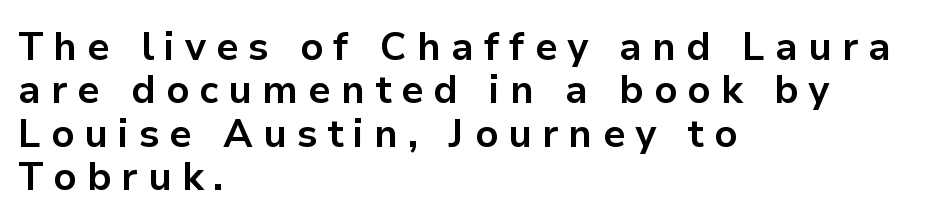
{"serif": "no", "italic": "no", "bold": "yes", "weight": "bold", "width": "normal", "stroke_contrast": "low", "x_height": "medium", "monospaced": "no", "underline": "no", "align": "left", "line_spacing": "tight", "line_spacing_ratio": 1.11, "letter_spacing": "wide", "letter_spacing_em": 0.26, "glyph_px": 39}
